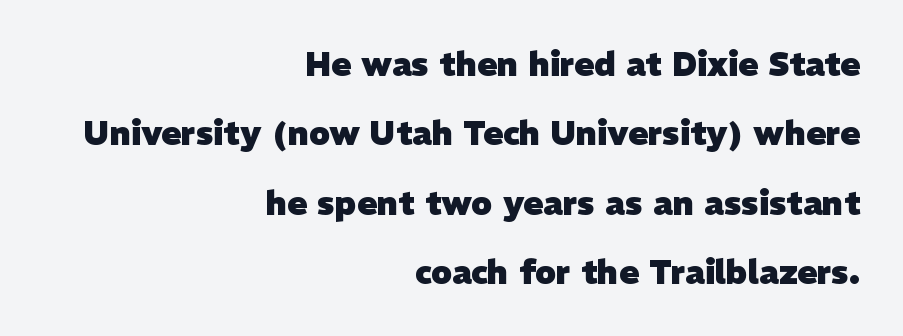
The passage shown stacks its lines with a broad gap. Unlike a traditional serif, this face leaves its strokes unadorned. Here the designer chose a conventional face with non-uniform glyph widths. Glance below the letters and you will spot only blank space. These lines stack with their right ends in a neat column.
